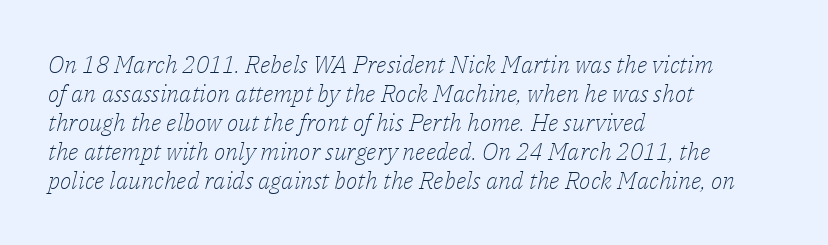
Q: Is the text bold? A: No.
Q: Is the text italic (slanted)? A: Yes, it leans right by about 14 degrees.
Q: Is the text underlined? A: No.
Q: How is the paragraph aligned? A: Left-aligned.
Q: Is the spacing between letters normal or unusually wide? A: Normal.
